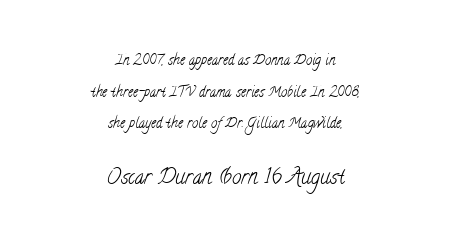
Q: Is the text bold? A: No.
Q: Is the text underlined? A: No.
Q: How is the paragraph aligned? A: Centered.
Q: Is the spacing between letters normal or unusually wide? A: Normal.
Q: Is the spacing between lines tight, normal or loose? A: Loose.
Q: Which block of text is set in a larger size, the first (top) or the second (bottom)? A: The second (bottom) one.
